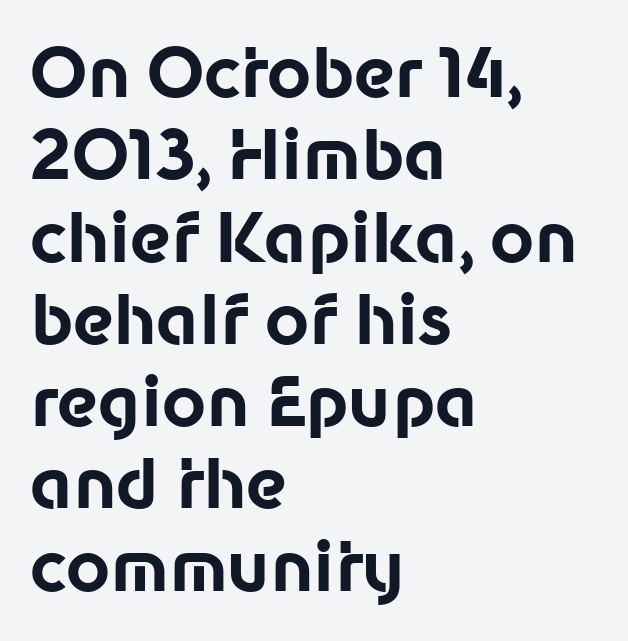
Q: Is the text bold? A: Yes.
Q: Is the text italic (slanted)? A: No, it is upright.
Q: Is the typeface a serif or a sans-serif typeface? A: Sans-serif.
Q: Is the text underlined? A: No.
Q: How is the paragraph aligned? A: Left-aligned.
Q: Is the spacing between letters normal or unusually wide? A: Normal.
Q: Width (condensed, normal, or wide)? A: Normal.
Q: Stroke contrast? A: Low.
Q: x-height? A: Medium.
Q: Monospaced? A: No.
